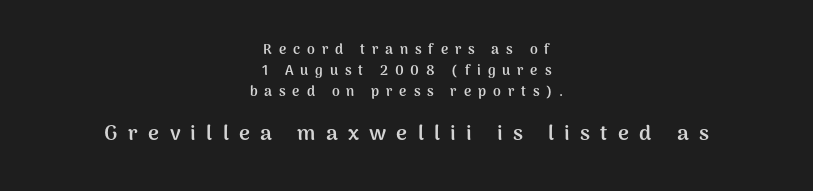
Plain, unruled lines of type. Characters remain perfectly vertical along every line. Reading top to bottom, the characters get bigger at the block break. Horizontally, the lines are justified to the midpoint only.
